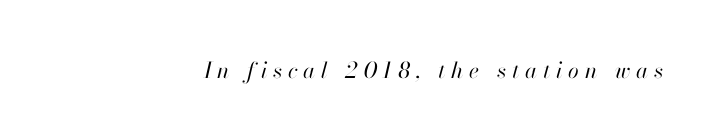
The image shows 22 px text type, italic (leaning right); set unusually wide letter spacing (+0.27 em), not underlined.
